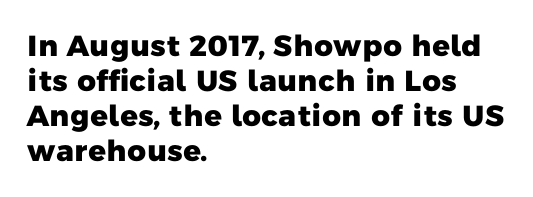
The image shows 29 px heavy sans-serif type; set left-aligned, line spacing 1.21x, normal letter spacing, not underlined; low stroke contrast and a medium x-height.
